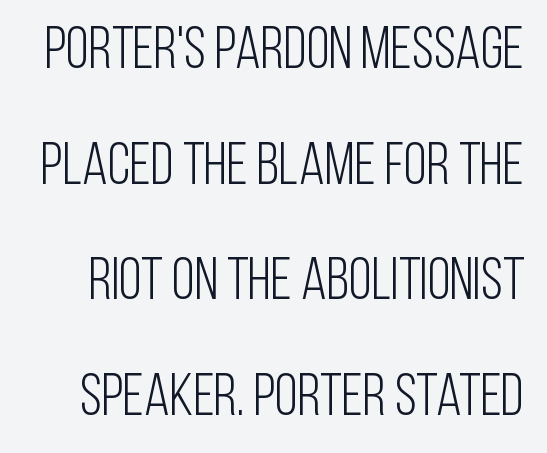
The image shows 59 px light, condensed sans-serif type, upright; set loose line spacing (1.96x), normal letter spacing, not underlined; low stroke contrast and a large x-height.
